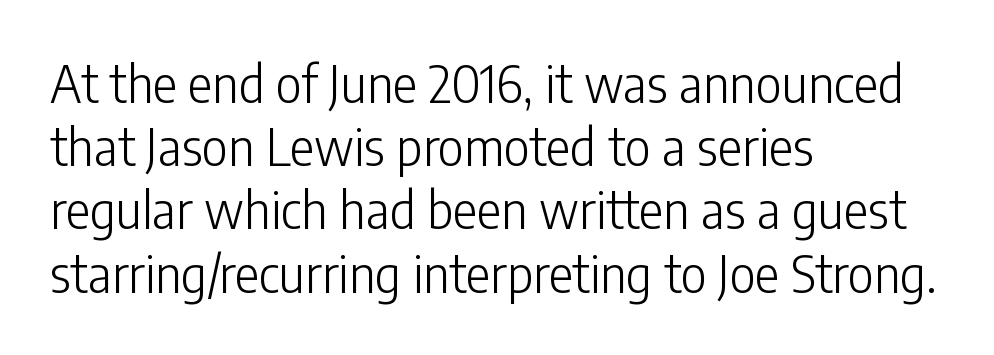
{"serif": "no", "italic": "no", "bold": "no", "weight": "light", "width": "condensed", "stroke_contrast": "low", "x_height": "medium", "monospaced": "no", "underline": "no", "align": "left", "line_spacing_ratio": 1.24, "letter_spacing": "normal", "letter_spacing_em": 0.0, "glyph_px": 51}
